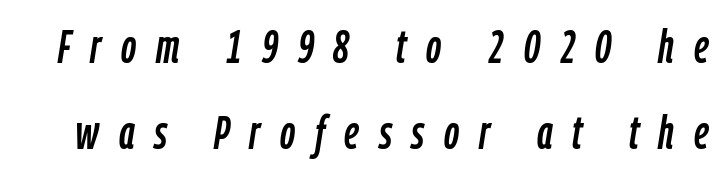
Short note: letters widely spaced. Is this a fixed-width face? No — the glyphs have proportional, varying widths. Beneath every word, the page is bare. These lines were composed using italics.
